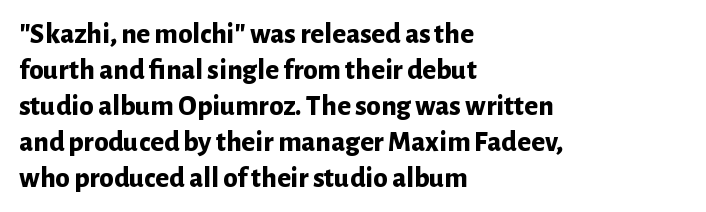
The image shows 29 px bold sans-serif type, upright; set left-aligned, line spacing 1.24x, normal letter spacing, not underlined; low stroke contrast and a medium x-height.
